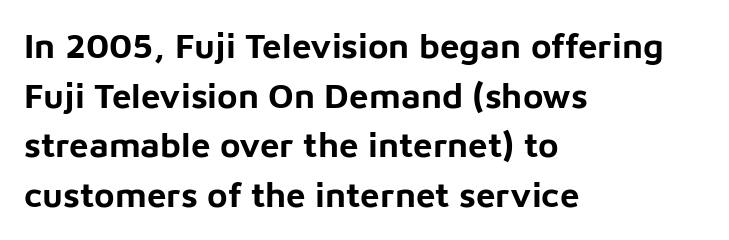
How would I describe the line gaps? Plain and ordinary. The passage is arranged the way most books set body copy — flush left. The passage shown is emphatically bold. Upright lettering throughout. Is the letter spacing exaggerated? No — it looks like the ordinary default. No word sits above an underline.
